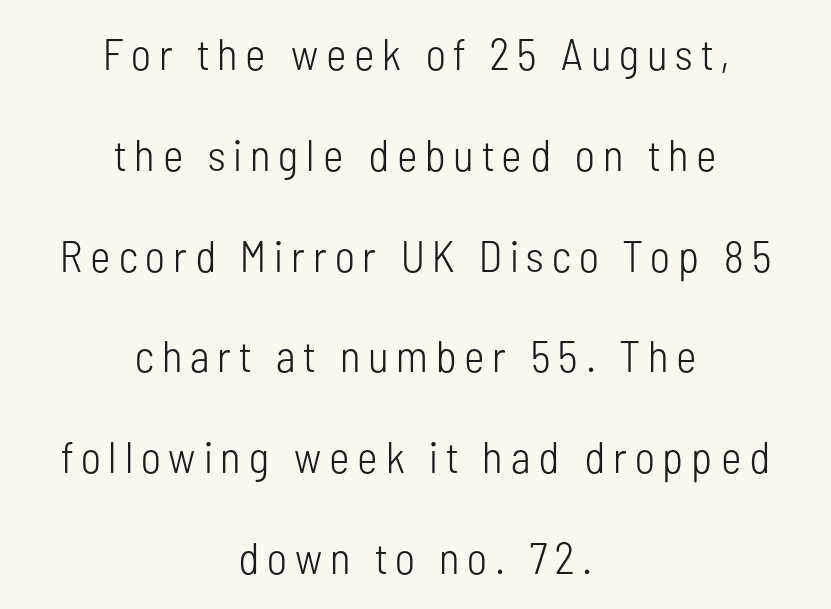
Q: Is the text bold? A: No.
Q: Is the text italic (slanted)? A: No, it is upright.
Q: Is the typeface a serif or a sans-serif typeface? A: Sans-serif.
Q: Is the text underlined? A: No.
Q: How is the paragraph aligned? A: Centered.
Q: Is the spacing between lines tight, normal or loose? A: Loose.
Q: Width (condensed, normal, or wide)? A: Condensed.
Q: Stroke contrast? A: Low.
Q: x-height? A: Medium.
Q: Monospaced? A: No.
